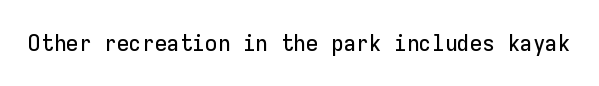
{"italic": "no", "underline": "no", "letter_spacing": "normal", "letter_spacing_em": 0.0, "glyph_px": 23}
